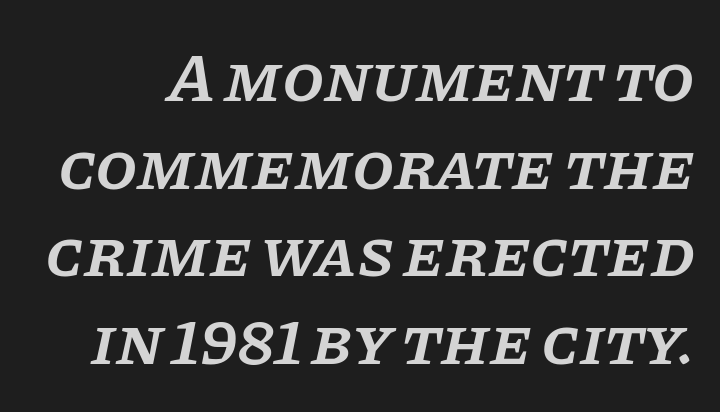
A serif font was chosen for this passage. Is the type bold? Partly — it's a semibold, heavier than regular but not fully bold. Do the characters align in a grid? No, the font is proportional. Reading down the column, the eye jumps a familiar distance to each next line. The words here are not underlined.
